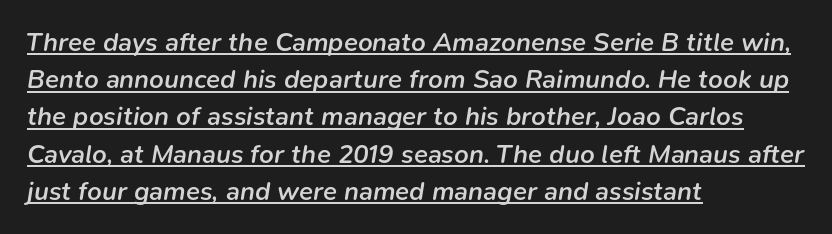
{"italic": "yes", "lean": "right", "slant_degrees": 9, "bold": "semi", "underline": "yes", "align": "left", "line_spacing": "normal", "line_spacing_ratio": 1.43, "letter_spacing": "normal", "letter_spacing_em": 0.0, "glyph_px": 26}
